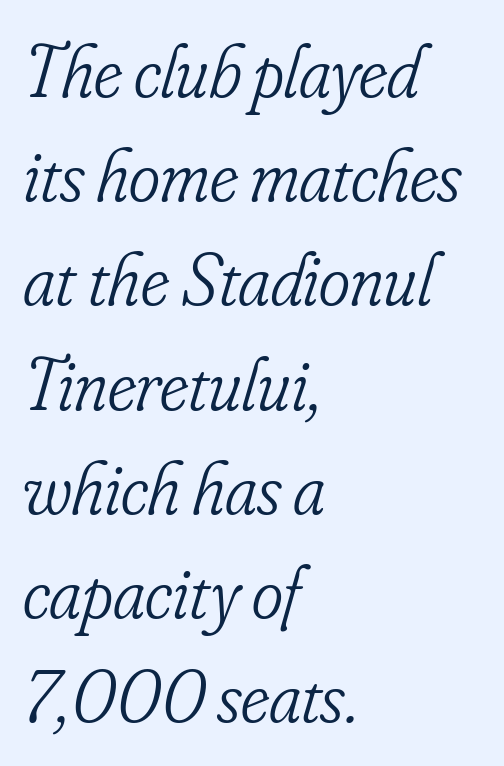
Q: Is the text bold? A: No.
Q: Is the text italic (slanted)? A: Yes, it leans right by about 16 degrees.
Q: Is the typeface a serif or a sans-serif typeface? A: Serif.
Q: Is the text underlined? A: No.
Q: How is the paragraph aligned? A: Left-aligned.
Q: Is the spacing between letters normal or unusually wide? A: Normal.
Q: Is the spacing between lines tight, normal or loose? A: Normal.
Q: Width (condensed, normal, or wide)? A: Condensed.
Q: Stroke contrast? A: Low.
Q: x-height? A: Small.
Q: Monospaced? A: No.
